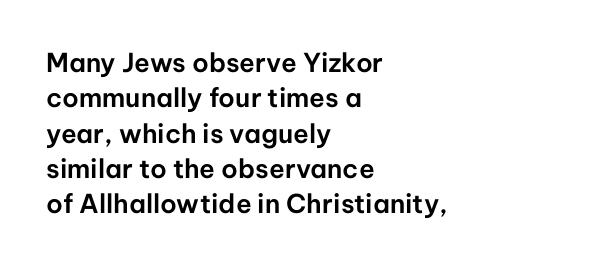
Q: Is the text italic (slanted)? A: No, it is upright.
Q: Is the text underlined? A: No.
Q: How is the paragraph aligned? A: Left-aligned.
Q: Is the spacing between letters normal or unusually wide? A: Normal.
Q: Is the spacing between lines tight, normal or loose? A: Normal.
